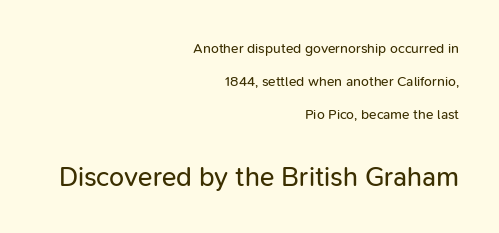
Q: Is the text bold? A: No.
Q: Is the text italic (slanted)? A: No, it is upright.
Q: Is the text underlined? A: No.
Q: How is the paragraph aligned? A: Right-aligned.
Q: Is the spacing between letters normal or unusually wide? A: Normal.
Q: Is the spacing between lines tight, normal or loose? A: Loose.
Q: Which block of text is set in a larger size, the first (top) or the second (bottom)? A: The second (bottom) one.
